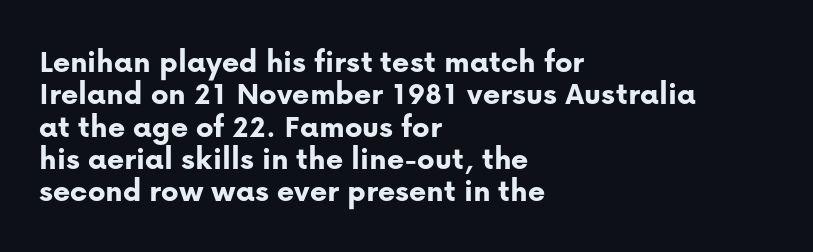
Q: Is the text bold? A: Yes.
Q: Is the text italic (slanted)? A: No, it is upright.
Q: Is the typeface a serif or a sans-serif typeface? A: Sans-serif.
Q: Is the text underlined? A: No.
Q: How is the paragraph aligned? A: Left-aligned.
Q: Is the spacing between letters normal or unusually wide? A: Normal.
Q: Is the spacing between lines tight, normal or loose? A: Tight.
Q: Width (condensed, normal, or wide)? A: Normal.
Q: Stroke contrast? A: Low.
Q: x-height? A: Medium.
Q: Monospaced? A: No.
